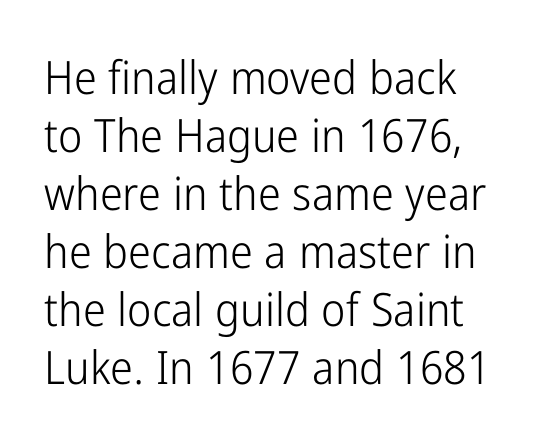
The gap between lines stays unmarked. Is this a fixed-width face? No — the glyphs have proportional, varying widths. A typesetter would mark this as roman, not italic. Each stroke keeps to a modest, everyday thickness or less.
